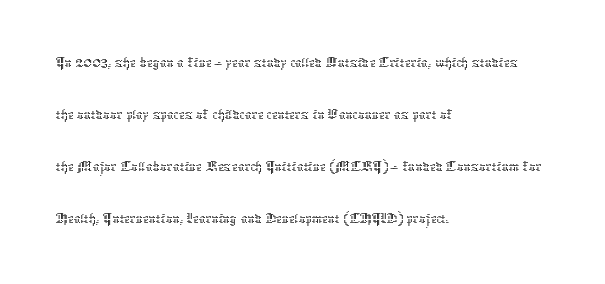
{"italic": "no", "bold": "no", "weight": "thin", "width": "normal", "stroke_contrast": "low", "x_height": "medium", "monospaced": "no", "underline": "no", "align": "left", "line_spacing": "normal", "line_spacing_ratio": 1.58, "letter_spacing": "normal", "letter_spacing_em": 0.0, "glyph_px": 33}
